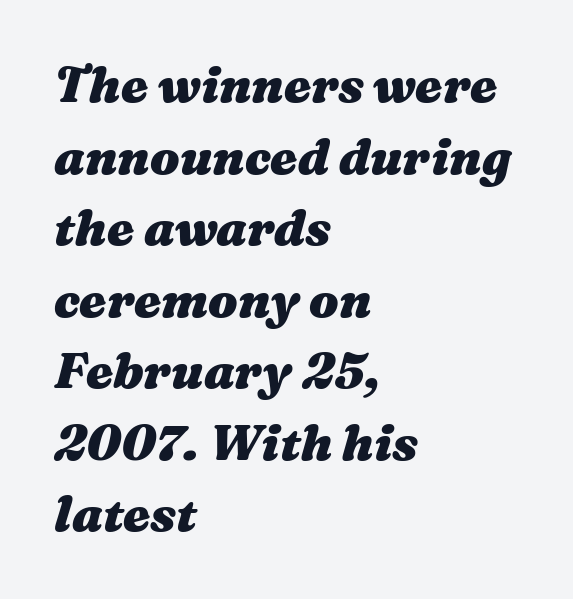
{"italic": "yes", "lean": "right", "slant_degrees": 16, "bold": "yes", "weight": "heavy", "width": "wide", "stroke_contrast": "medium", "x_height": "medium", "monospaced": "no", "underline": "no", "align": "left", "line_spacing": "normal", "line_spacing_ratio": 1.46, "letter_spacing": "normal", "letter_spacing_em": 0.0, "glyph_px": 49}
